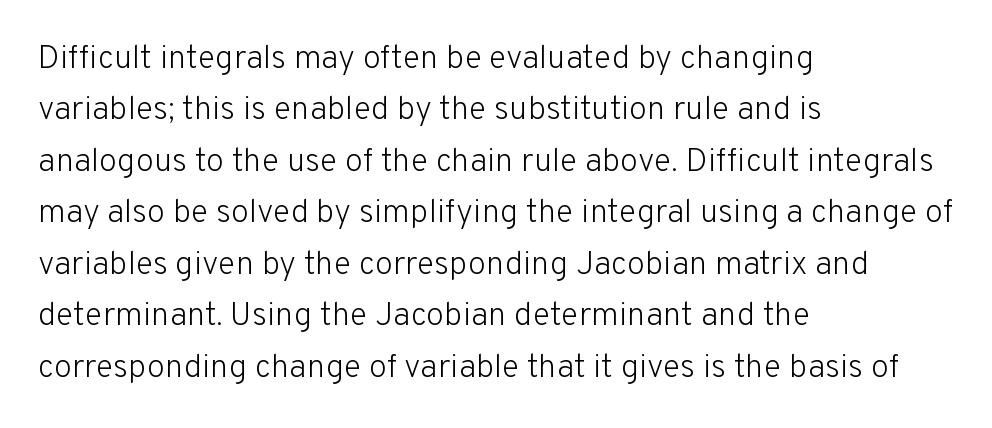
The face used here is proportionally spaced, like ordinary book or web type. The typeface chosen for these lines omits serifs. The passage shown is not bold in any degree. A clean baseline with only descenders dipping below it. The setting favours the left margin, as ordinary paragraphs usually do.
